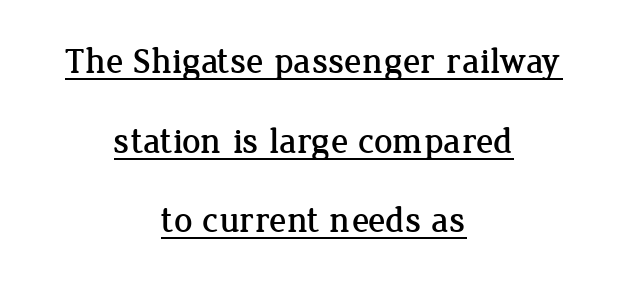
The image shows 36 px serif type, upright; set centered, loose line spacing (2.21x), normal letter spacing, underlined; low stroke contrast and a medium x-height.
